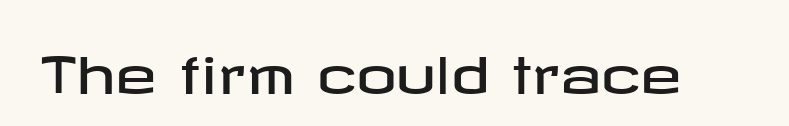
{"serif": "no", "italic": "no", "width": "wide", "stroke_contrast": "low", "x_height": "medium", "underline": "no", "letter_spacing": "normal", "letter_spacing_em": 0.0, "glyph_px": 50}
